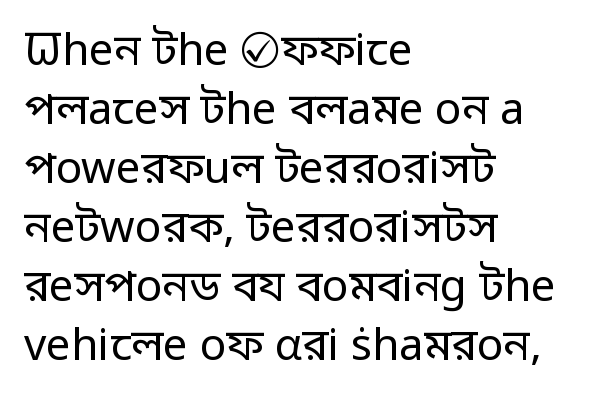
The image shows 44 px regular-weight sans-serif type, upright; set left-aligned, normal line spacing (1.34x), normal letter spacing, not underlined; low stroke contrast and a medium x-height.
